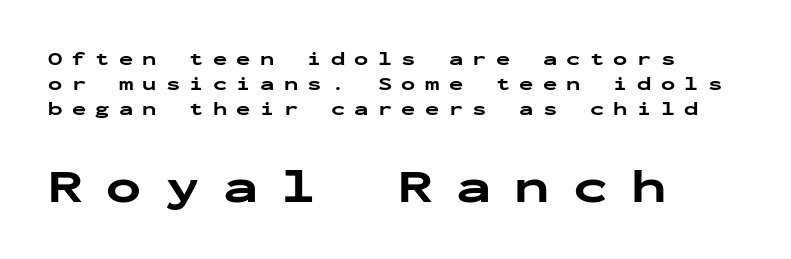
The image shows 47 px bold, wide sans-serif type, upright, monospaced; set left-aligned, normal line spacing (1.32x), unusually wide letter spacing (+0.49 em), not underlined; the second (bottom) block is 2.47x larger; low stroke contrast and a medium x-height.
